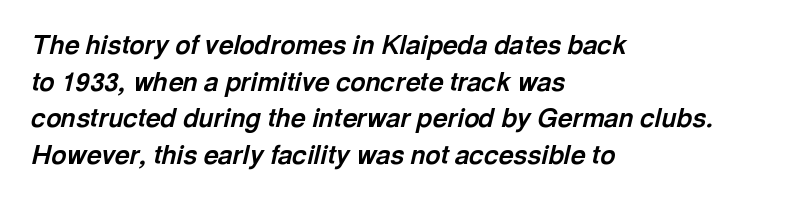
The image shows 26 px bold type, italic (leaning right); set left-aligned, normal line spacing (1.41x), normal letter spacing, not underlined.
